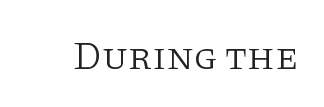
Q: Is the text bold? A: No.
Q: Is the text italic (slanted)? A: No, it is upright.
Q: Is the typeface a serif or a sans-serif typeface? A: Serif.
Q: Is the text underlined? A: No.
Q: Is the spacing between letters normal or unusually wide? A: Normal.
Q: Width (condensed, normal, or wide)? A: Normal.
Q: Stroke contrast? A: Low.
Q: x-height? A: Large.
Q: Monospaced? A: No.
